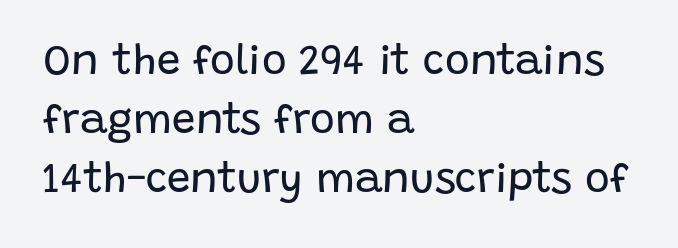
{"serif": "no", "italic": "no", "bold": "no", "weight": "regular", "width": "normal", "stroke_contrast": "low", "x_height": "large", "monospaced": "no", "underline": "no", "align": "left", "line_spacing": "normal", "line_spacing_ratio": 1.41, "letter_spacing": "normal", "letter_spacing_em": 0.0, "glyph_px": 42}
